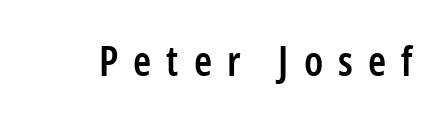
The image shows 41 px semibold, condensed sans-serif type, upright; set unusually wide letter spacing (+0.37 em), not underlined; low stroke contrast and a medium x-height.
